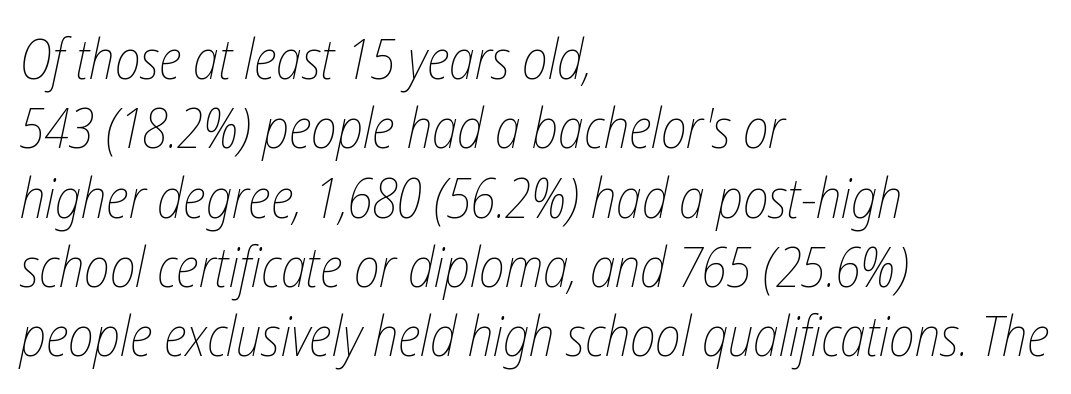
The letters advance in unequal steps, a hallmark of proportional type. The glyphs are unaccompanied by any horizontal stroke below them. The cut favours lightness, reaching ordinary text weight at its darkest. The font's italic variant was chosen for this text. These lines stack with their left ends in a neat column. The rendering keeps characters at their native spacing.
